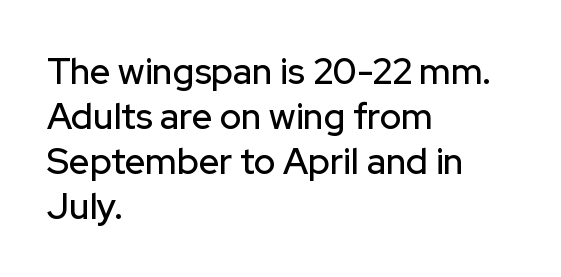
Q: Is the text italic (slanted)? A: No, it is upright.
Q: Is the typeface a serif or a sans-serif typeface? A: Sans-serif.
Q: Is the text underlined? A: No.
Q: How is the paragraph aligned? A: Left-aligned.
Q: Is the spacing between letters normal or unusually wide? A: Normal.
Q: Is the spacing between lines tight, normal or loose? A: Normal.
Q: Width (condensed, normal, or wide)? A: Normal.
Q: Stroke contrast? A: Low.
Q: x-height? A: Medium.
Q: Monospaced? A: No.
